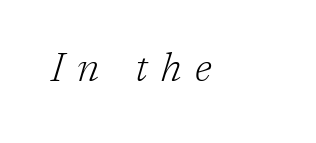
{"serif": "yes", "italic": "yes", "lean": "right", "slant_degrees": 17, "bold": "no", "weight": "light", "width": "normal", "stroke_contrast": "low", "x_height": "medium", "monospaced": "no", "underline": "no", "align": "left", "letter_spacing": "wide", "letter_spacing_em": 0.33, "glyph_px": 40}
